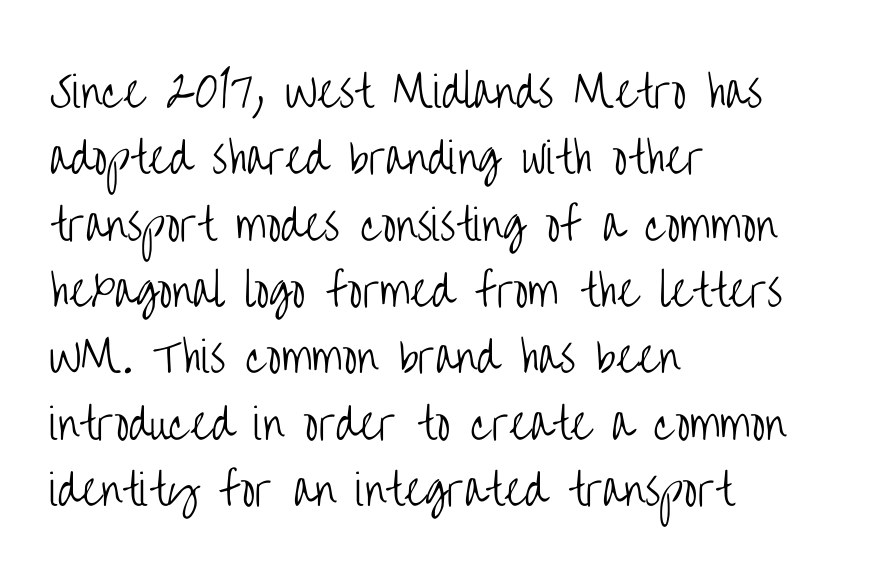
The image shows 42 px light, condensed sans-serif type, upright; set left-aligned, normal line spacing (1.58x), normal letter spacing, not underlined; low stroke contrast and a large x-height.
